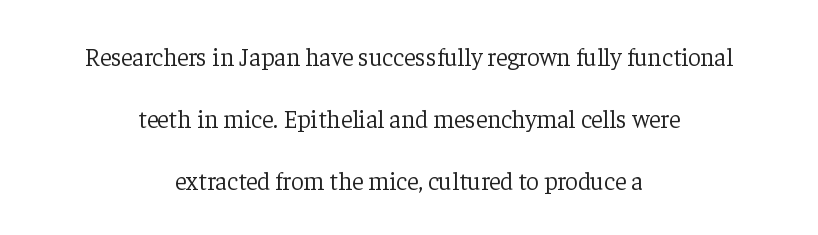
Q: Is the text bold? A: No.
Q: Is the text italic (slanted)? A: No, it is upright.
Q: Is the text underlined? A: No.
Q: How is the paragraph aligned? A: Centered.
Q: Is the spacing between letters normal or unusually wide? A: Normal.
Q: Is the spacing between lines tight, normal or loose? A: Loose.
